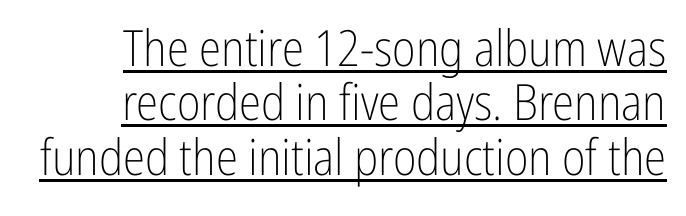
Here the designer chose a conventional face with non-uniform glyph widths. Reading down the block, your eye finds every line finishing at a fixed right position. The passage shown is underscored from start to finish. The type is set solid horizontally, with unmodified tracking.
